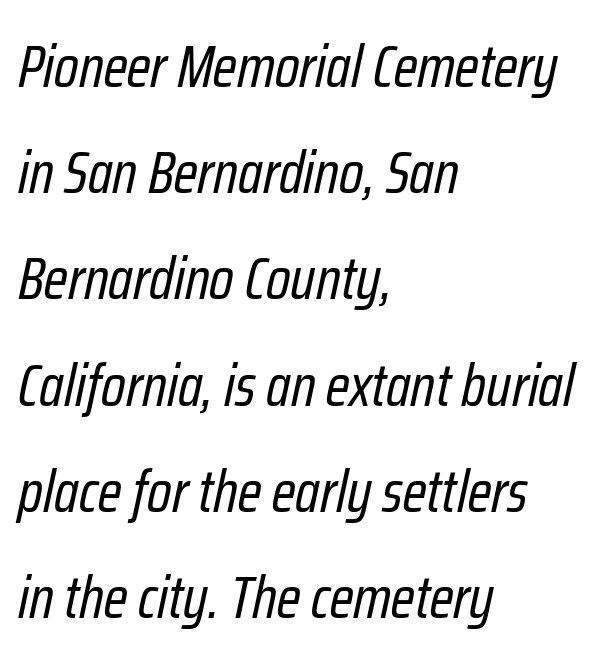
The image shows 60 px regular-weight, condensed type, italic (leaning right); set left-aligned, line spacing 1.77x, normal letter spacing, not underlined; low stroke contrast and a medium x-height.
